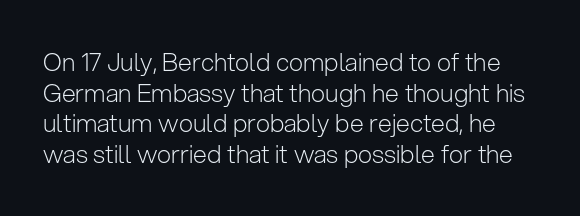
{"italic": "no", "bold": "no", "underline": "no", "line_spacing_ratio": 1.23, "letter_spacing": "normal", "letter_spacing_em": 0.0, "glyph_px": 25}
